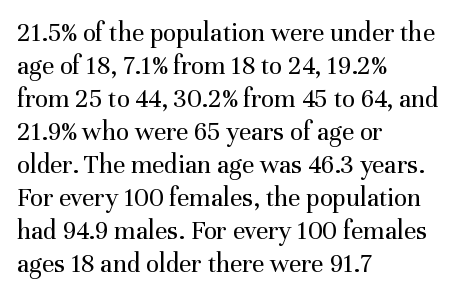
The image shows 27 px text type, upright; set left-aligned, line spacing 1.22x, normal letter spacing, not underlined.
